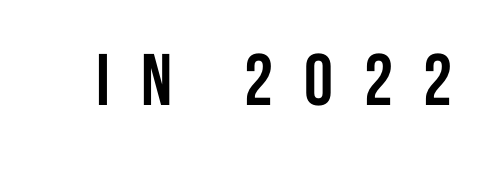
The image shows 73 px semibold, condensed sans-serif type, upright; set unusually wide letter spacing (+0.42 em), not underlined; low stroke contrast and a large x-height.
